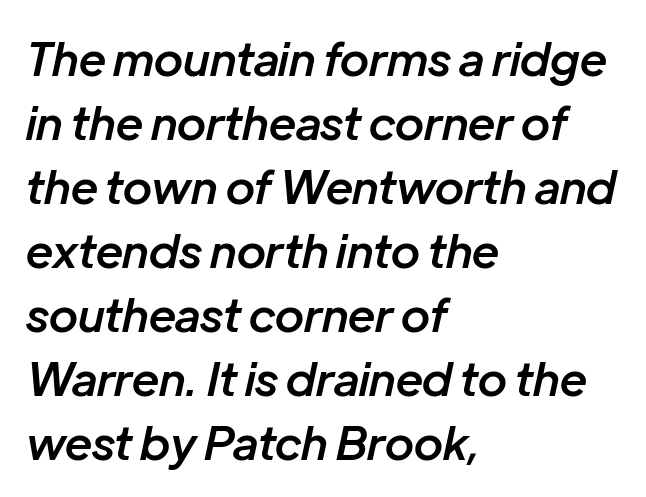
In terms of letterspacing, this is plain default setting. Yep, that's italic — everything's leaning. The rendering uses natural spacing where letterforms have individual widths. Only glyphs here, with clear space below each row. Strokes here are thickened, but only to semibold level.
